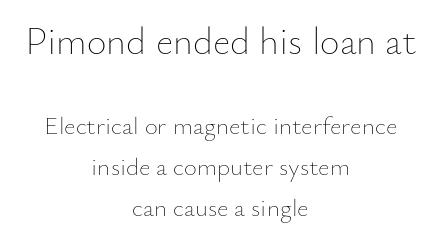
Q: Is the text bold? A: No.
Q: Is the text italic (slanted)? A: No, it is upright.
Q: Is the text underlined? A: No.
Q: How is the paragraph aligned? A: Centered.
Q: Is the spacing between letters normal or unusually wide? A: Normal.
Q: Is the spacing between lines tight, normal or loose? A: Normal.
Q: Which block of text is set in a larger size, the first (top) or the second (bottom)? A: The first (top) one.
Q: Width (condensed, normal, or wide)? A: Normal.
Q: Stroke contrast? A: Low.
Q: x-height? A: Small.
Q: Monospaced? A: No.
